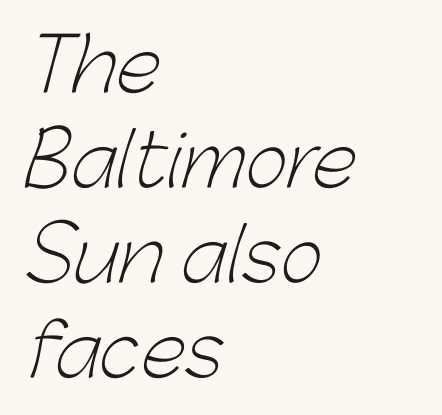
Does the leading feel generous? No, just average. The horizontal fit of the characters is conventional and even. The letters look calm and open, with moderate or lighter stems. The glyphs in this specimen are sans serif.
